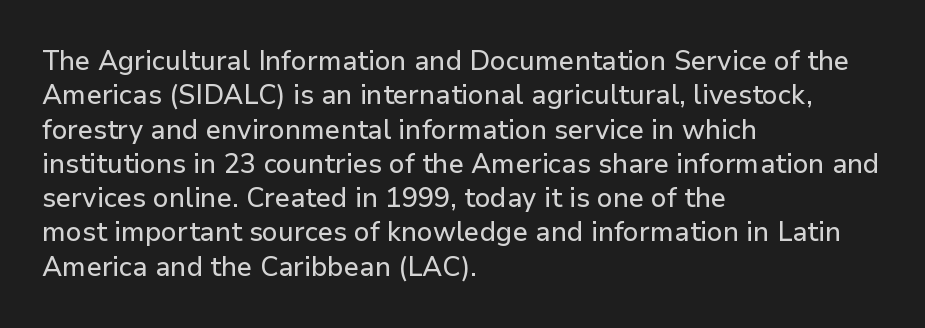
Do the letters lean? They stand straight. Lines of text with bare space underneath. The passage shown stacks its lines at a standard gap. Casual observation: everything's shoved over to the left.
